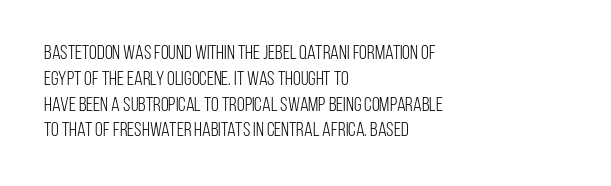
The image shows 20 px text type, upright; set left-aligned, normal line spacing (1.29x), normal letter spacing, not underlined.
